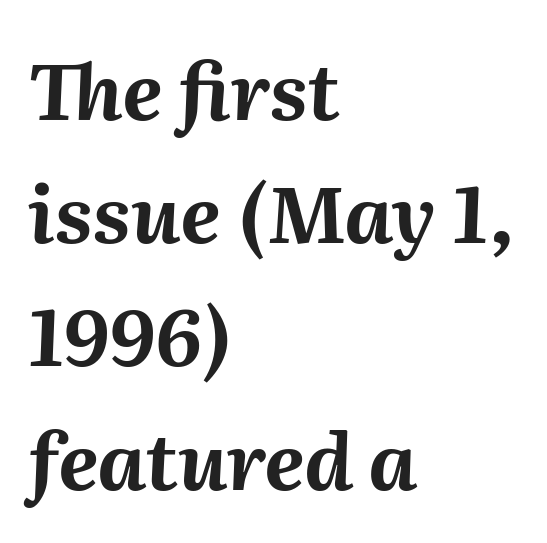
The space directly below the letters is spotless. Students, this is bold: see how much ink each stroke carries. Summary of vertical rhythm: regular, with standard interline spacing. The letters are slanted; this is an italic face. The rendering uses natural spacing where letterforms have individual widths. In CSS terms this would be text-align: left.
